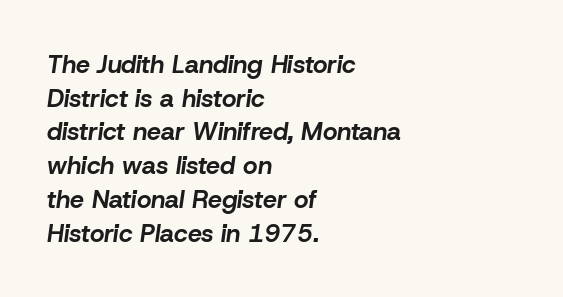
The area under the type is left untouched. When letters slant like this, we call the style italic. The line texture is even and compact thanks to regular tracking. The text block is weighted toward the left margin, trailing off unevenly rightward. Its strokes are broad and dark, the hallmark of bold type. A typesetter would call this leading conventional body-copy spacing.
